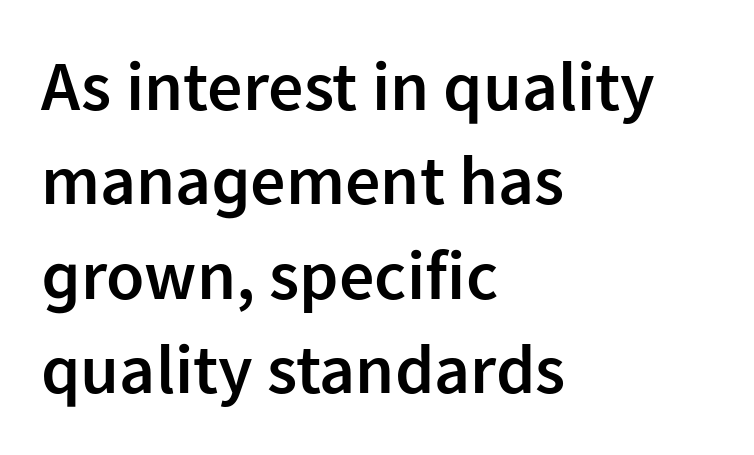
The image shows 70 px semibold sans-serif type, upright; set left-aligned, normal line spacing (1.35x), normal letter spacing, not underlined; low stroke contrast and a medium x-height.
